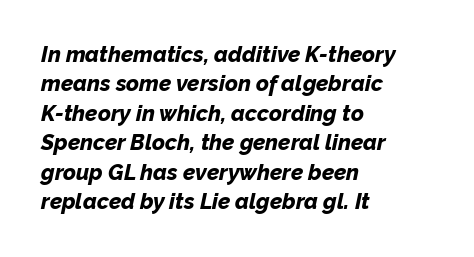
{"italic": "yes", "lean": "right", "slant_degrees": 12, "bold": "yes", "underline": "no", "align": "left", "line_spacing": "normal", "line_spacing_ratio": 1.34, "letter_spacing": "normal", "letter_spacing_em": 0.0, "glyph_px": 22}
